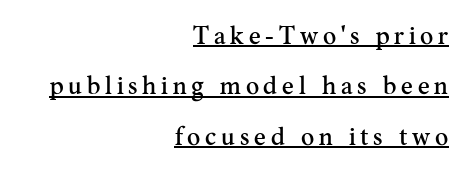
Somebody hit Ctrl+U on this one — the words are underlined. Line endings align vertically; line beginnings do not. Successive baselines arrive slowly, with a big drop between each. The axis of the letterforms is exactly vertical.
